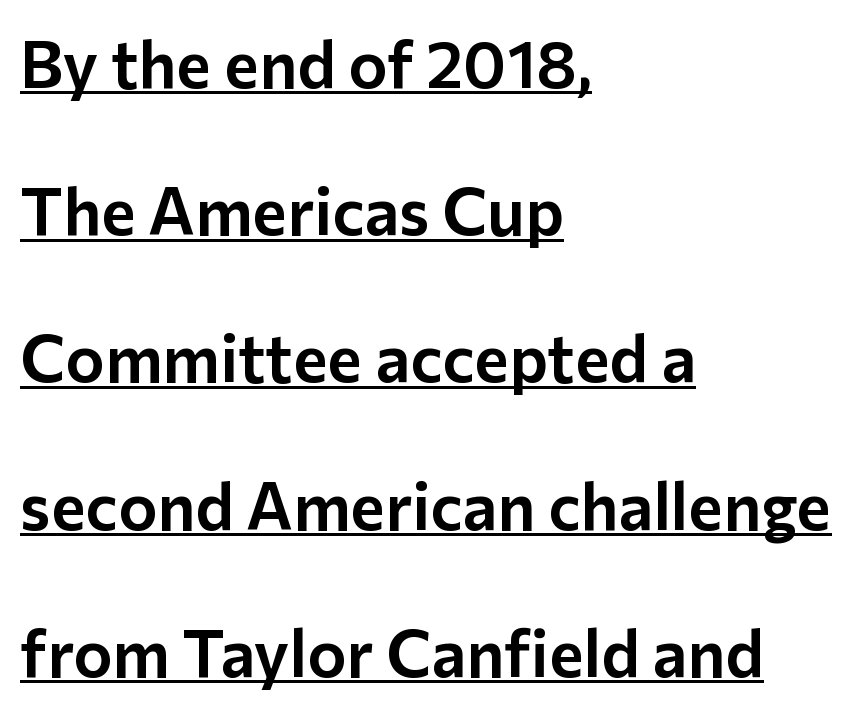
The image shows 66 px sans-serif type, upright; set left-aligned, loose line spacing (2.23x), normal letter spacing, underlined; low stroke contrast and a medium x-height.
